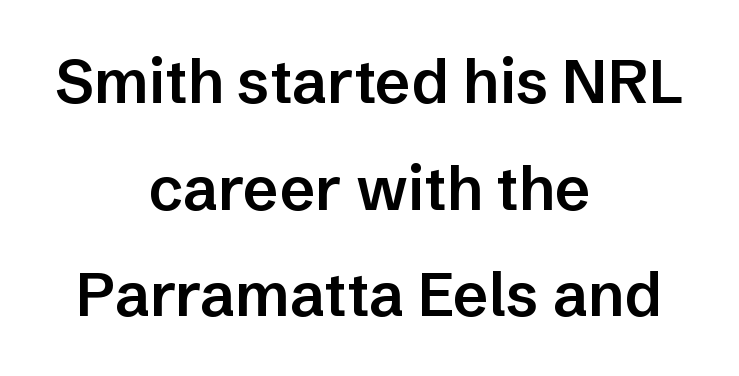
{"serif": "no", "italic": "no", "bold": "semi", "weight": "semibold", "width": "normal", "stroke_contrast": "low", "x_height": "medium", "monospaced": "no", "underline": "no", "align": "center", "line_spacing_ratio": 1.75, "letter_spacing": "normal", "letter_spacing_em": 0.0, "glyph_px": 61}
